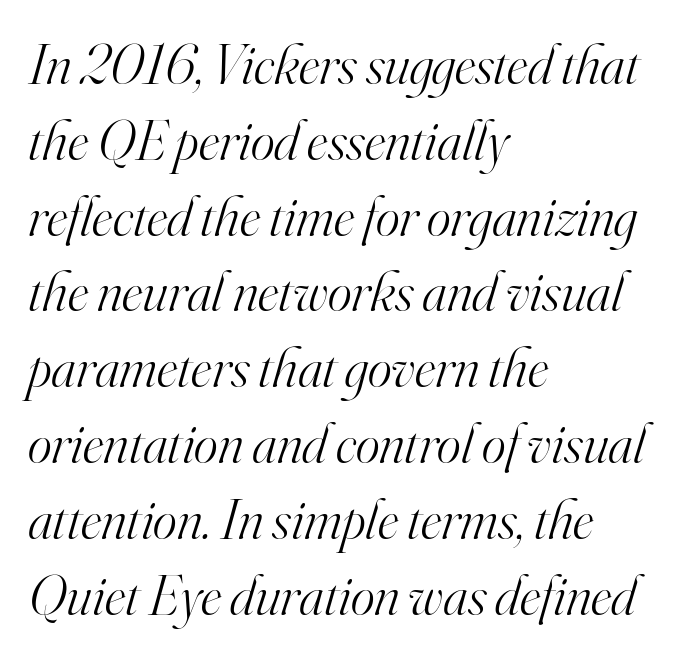
The image shows 57 px light serif type, italic (leaning right); set left-aligned, normal line spacing (1.33x), normal letter spacing, not underlined; high stroke contrast and a small x-height.
